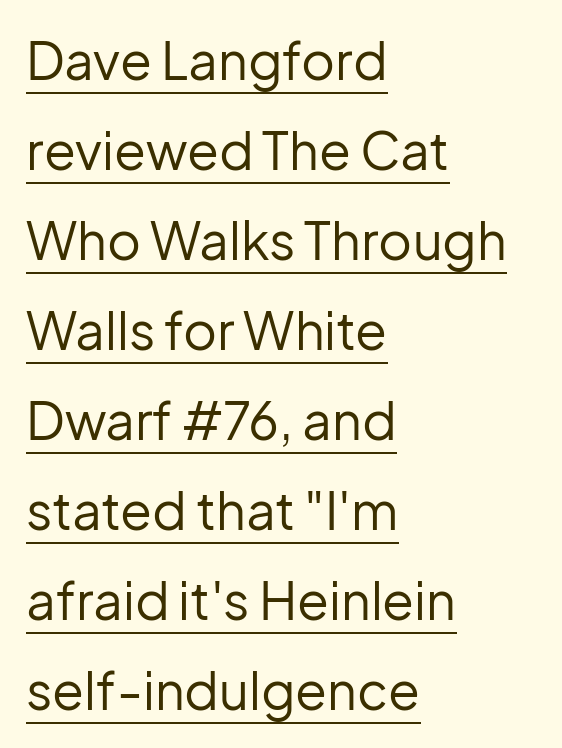
Q: Is the text bold? A: No.
Q: Is the text italic (slanted)? A: No, it is upright.
Q: Is the typeface a serif or a sans-serif typeface? A: Sans-serif.
Q: Is the text underlined? A: Yes.
Q: How is the paragraph aligned? A: Left-aligned.
Q: Is the spacing between letters normal or unusually wide? A: Normal.
Q: Width (condensed, normal, or wide)? A: Normal.
Q: Stroke contrast? A: Low.
Q: x-height? A: Medium.
Q: Monospaced? A: No.
